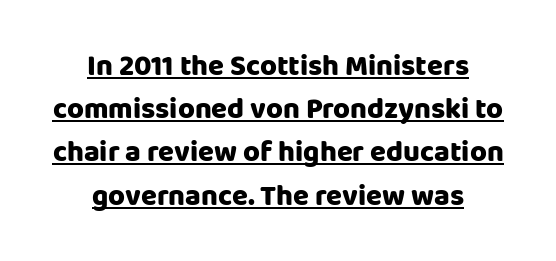
Letterform terminals end flat and unadorned throughout the passage. Ordinary non-slanted type is in use. Proportional: the letters do not fall into vertical columns. The passage shown is emphatically bold. Leftover space on each line is divided equally before and after the words.
